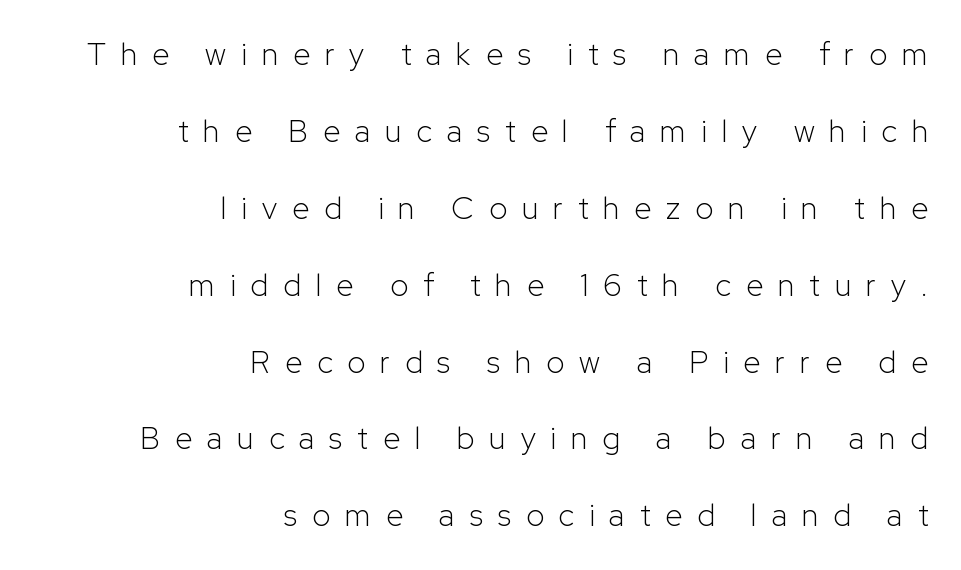
Q: Is the text bold? A: No.
Q: Is the text italic (slanted)? A: No, it is upright.
Q: Is the typeface a serif or a sans-serif typeface? A: Sans-serif.
Q: Is the text underlined? A: No.
Q: How is the paragraph aligned? A: Right-aligned.
Q: Is the spacing between letters normal or unusually wide? A: Unusually wide.
Q: Is the spacing between lines tight, normal or loose? A: Loose.
Q: Width (condensed, normal, or wide)? A: Normal.
Q: Stroke contrast? A: Low.
Q: x-height? A: Medium.
Q: Monospaced? A: No.
